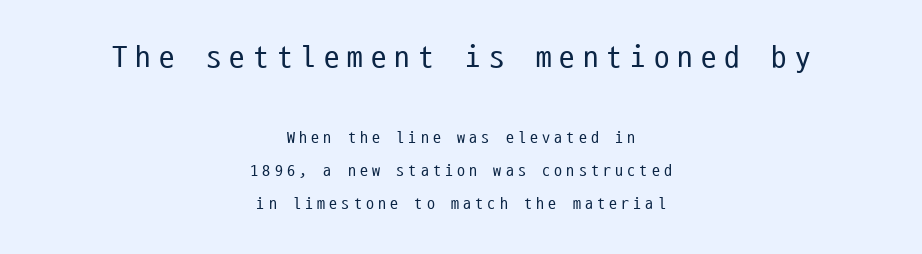
The paragraph shown floats in the horizontal middle. What kind of face is this? One without serifs — a sans. The designer dialed line spacing up above the default. The passage shown begins with its larger block and ends with its smaller one. Tall strokes in this sample are plumb rather than angled. The foot of each line stays bare and open.
